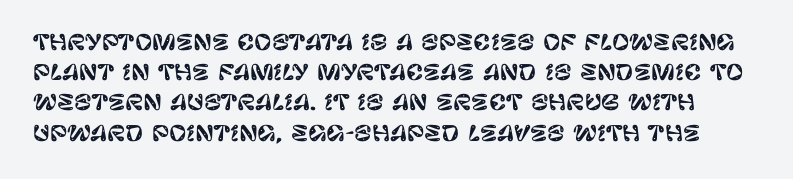
Q: Is the text italic (slanted)? A: Yes.
Q: Is the text underlined? A: No.
Q: Is the spacing between letters normal or unusually wide? A: Normal.
Q: Is the spacing between lines tight, normal or loose? A: Normal.
